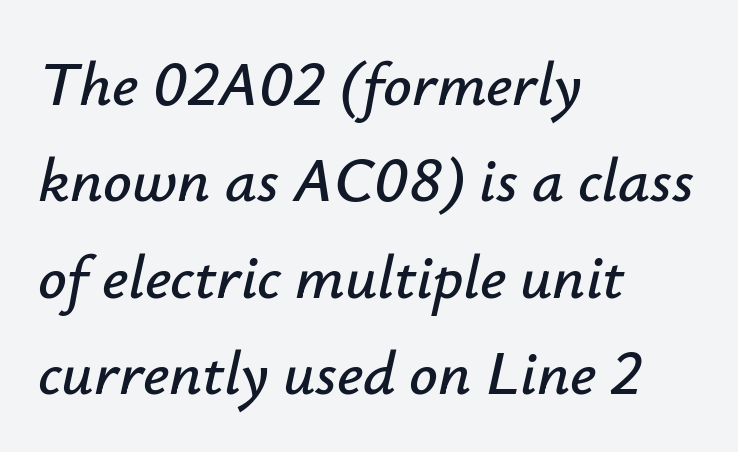
The image shows 63 px text type, italic (leaning right); set left-aligned, normal line spacing (1.53x), normal letter spacing, not underlined; low stroke contrast and a small x-height.
